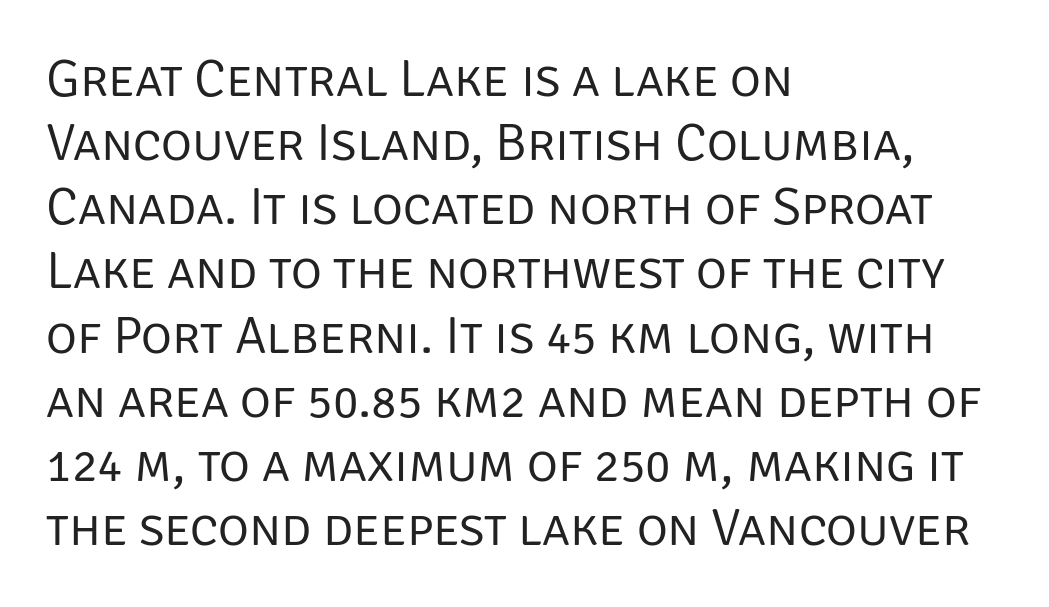
The image shows 53 px regular-weight sans-serif type, upright; set left-aligned, line spacing 1.21x, normal letter spacing, not underlined; low stroke contrast and a large x-height.
